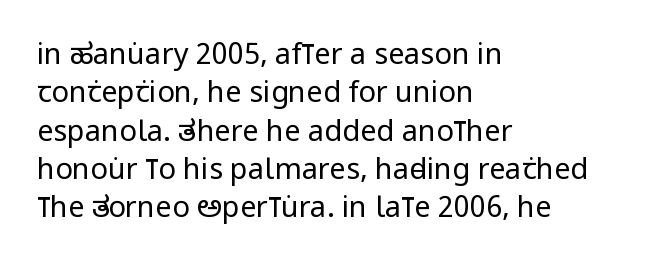
{"serif": "no", "italic": "no", "bold": "no", "weight": "regular", "width": "condensed", "stroke_contrast": "low", "x_height": "large", "monospaced": "no", "underline": "no", "align": "left", "line_spacing": "normal", "line_spacing_ratio": 1.32, "letter_spacing": "normal", "letter_spacing_em": 0.0, "glyph_px": 29}
